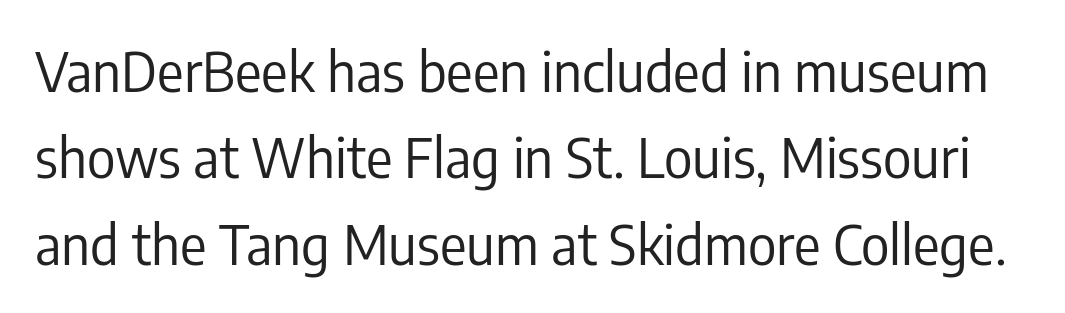
The image shows 55 px regular-weight, condensed sans-serif type, upright; set normal line spacing (1.57x), normal letter spacing, not underlined; low stroke contrast and a medium x-height.
